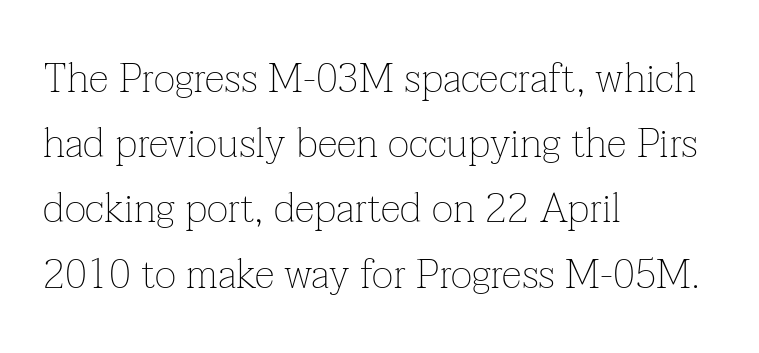
The image shows 41 px thin serif type, upright; set left-aligned, normal line spacing (1.59x), normal letter spacing, not underlined; low stroke contrast and a medium x-height.
